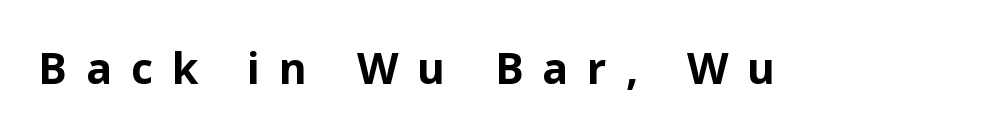
{"serif": "no", "italic": "no", "bold": "yes", "weight": "bold", "width": "normal", "stroke_contrast": "low", "x_height": "medium", "monospaced": "no", "underline": "no", "letter_spacing": "wide", "letter_spacing_em": 0.44, "glyph_px": 43}
